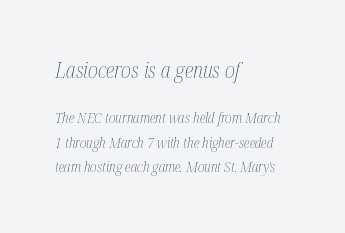
The image shows 21 px text type, italic (leaning right); set left-aligned, line spacing 1.74x, normal letter spacing, not underlined; the first (top) block is 1.5x larger.
